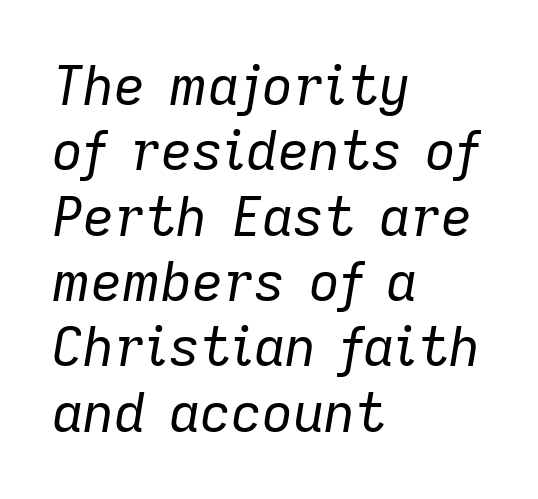
The image shows 54 px regular-weight type, italic (leaning right); set left-aligned, line spacing 1.21x, normal letter spacing, not underlined; low stroke contrast and a medium x-height.
